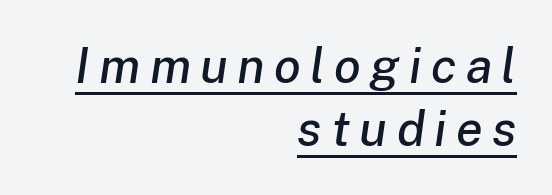
Q: Is the text italic (slanted)? A: Yes, it leans right by about 8 degrees.
Q: Is the text underlined? A: Yes.
Q: How is the paragraph aligned? A: Right-aligned.
Q: Is the spacing between lines tight, normal or loose? A: Normal.
Q: Width (condensed, normal, or wide)? A: Normal.
Q: Stroke contrast? A: Low.
Q: x-height? A: Medium.
Q: Monospaced? A: No.
